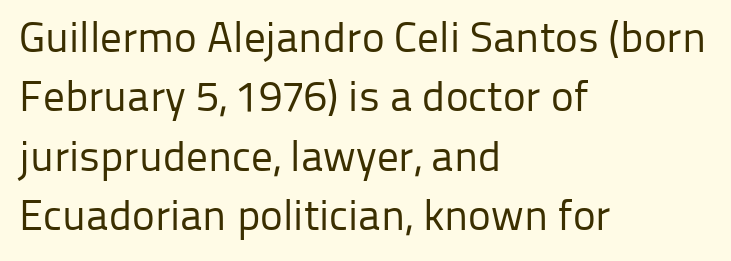
The image shows 43 px regular-weight sans-serif type, upright; set left-aligned, normal line spacing (1.38x), normal letter spacing, not underlined; low stroke contrast and a medium x-height.
